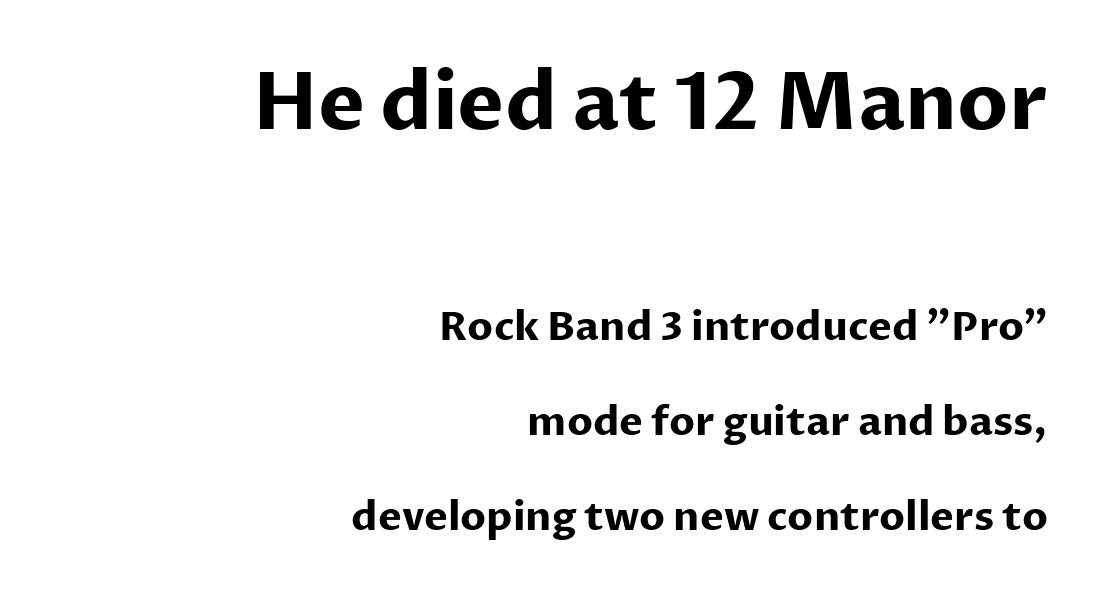
Q: Is the text bold? A: Yes.
Q: Is the text italic (slanted)? A: No, it is upright.
Q: Is the typeface a serif or a sans-serif typeface? A: Sans-serif.
Q: Is the text underlined? A: No.
Q: How is the paragraph aligned? A: Right-aligned.
Q: Is the spacing between letters normal or unusually wide? A: Normal.
Q: Is the spacing between lines tight, normal or loose? A: Loose.
Q: Which block of text is set in a larger size, the first (top) or the second (bottom)? A: The first (top) one.
Q: Width (condensed, normal, or wide)? A: Normal.
Q: Stroke contrast? A: Low.
Q: x-height? A: Medium.
Q: Monospaced? A: No.
